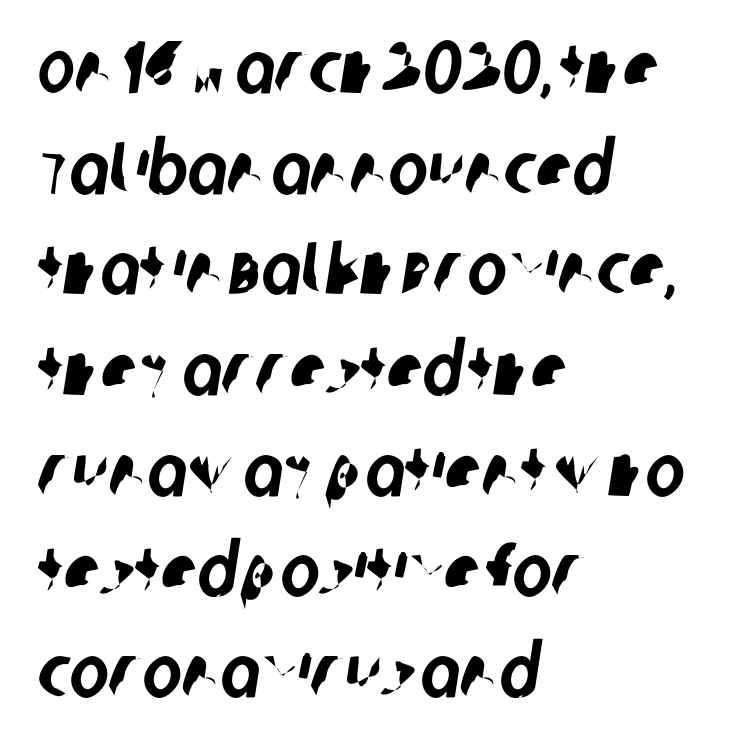
Q: Is the typeface a serif or a sans-serif typeface? A: Sans-serif.
Q: Is the text underlined? A: No.
Q: How is the paragraph aligned? A: Left-aligned.
Q: Is the spacing between letters normal or unusually wide? A: Normal.
Q: Is the spacing between lines tight, normal or loose? A: Normal.
Q: Width (condensed, normal, or wide)? A: Condensed.
Q: Stroke contrast? A: Low.
Q: x-height? A: Large.
Q: Monospaced? A: No.
